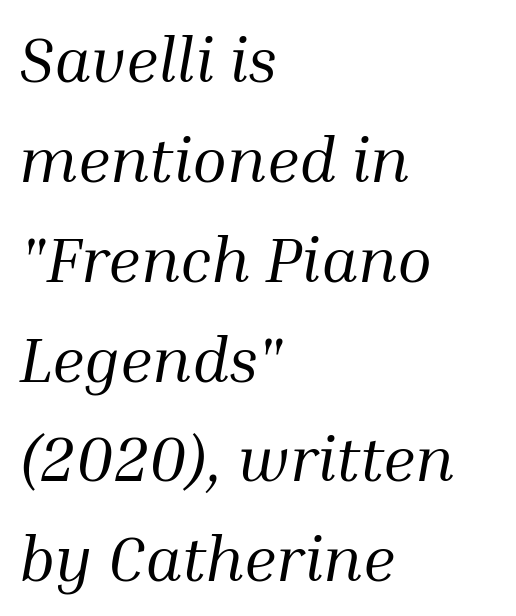
{"serif": "yes", "italic": "yes", "lean": "right", "slant_degrees": 10, "bold": "no", "weight": "regular", "width": "normal", "stroke_contrast": "medium", "x_height": "medium", "monospaced": "no", "underline": "no", "align": "left", "line_spacing": "normal", "line_spacing_ratio": 1.56, "letter_spacing": "normal", "letter_spacing_em": 0.0, "glyph_px": 64}
